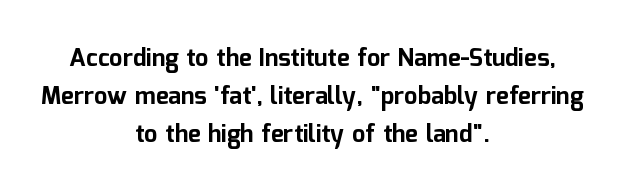
{"italic": "no", "bold": "yes", "underline": "no", "align": "center", "line_spacing": "normal", "line_spacing_ratio": 1.59, "letter_spacing": "normal", "letter_spacing_em": 0.0, "glyph_px": 24}
